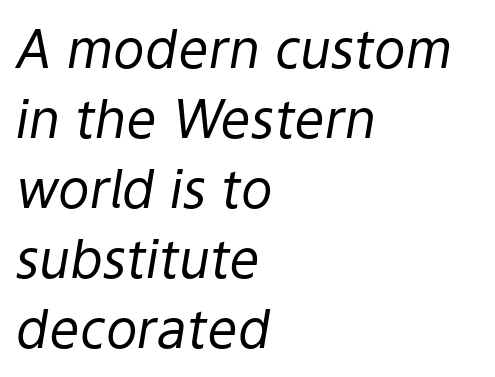
No letter is thick-stroked: the sample isn't bold. You could call the tracking neutral — neither tight nor loose. The designer left line spacing at the default. Any mark beneath the type? The region is blank. Do the characters align in a grid? No, the font is proportional. The text block is weighted toward the left margin, trailing off unevenly rightward.
